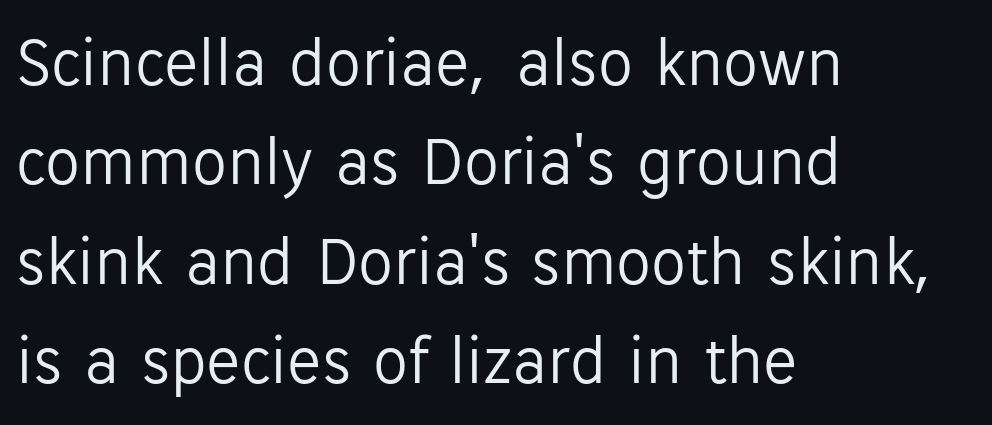
The image shows 70 px light sans-serif type, upright; set left-aligned, normal line spacing (1.42x), normal letter spacing, not underlined; low stroke contrast and a medium x-height.
